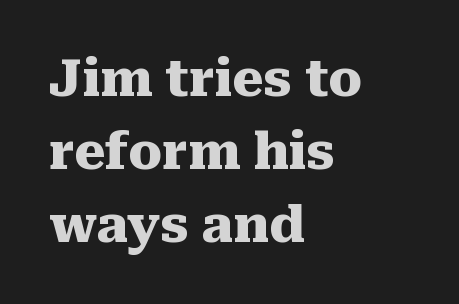
Serif or sans? Serif — the stroke terminals have little feet. The tracking reads as untouched default to a designer's eye. Whoever set this chose a conventional vertical rhythm. Character widths vary here, with narrow letters taking less room than wide ones. Where is the straight margin? On the left. Style check: upright.
